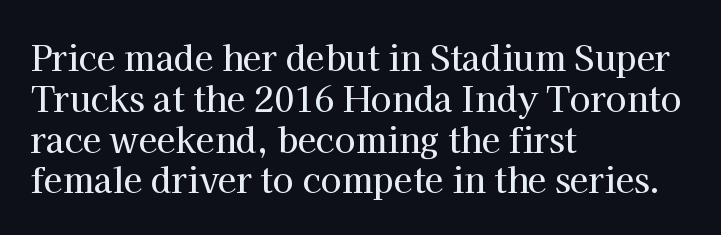
{"serif": "yes", "italic": "no", "width": "normal", "stroke_contrast": "high", "x_height": "medium", "monospaced": "no", "underline": "no", "align": "left", "line_spacing_ratio": 1.2, "letter_spacing": "normal", "letter_spacing_em": 0.0, "glyph_px": 34}
